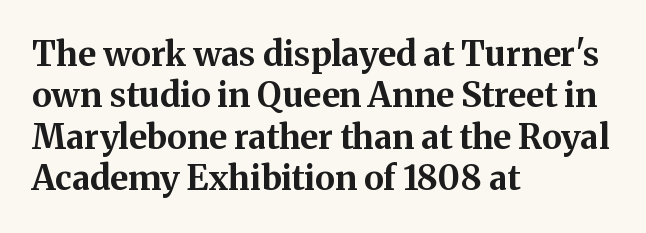
{"serif": "yes", "italic": "no", "bold": "yes", "weight": "bold", "width": "normal", "stroke_contrast": "medium", "x_height": "medium", "monospaced": "no", "underline": "no", "align": "left", "line_spacing_ratio": 1.22, "letter_spacing": "normal", "letter_spacing_em": 0.0, "glyph_px": 34}
